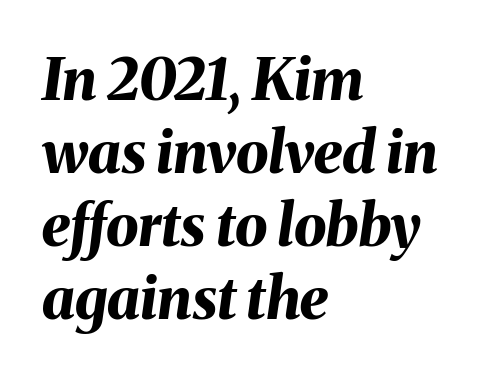
{"italic": "yes", "lean": "right", "slant_degrees": 8, "bold": "yes", "weight": "bold", "width": "normal", "stroke_contrast": "medium", "x_height": "medium", "monospaced": "no", "underline": "no", "align": "left", "line_spacing": "normal", "line_spacing_ratio": 1.26, "letter_spacing": "normal", "letter_spacing_em": 0.0, "glyph_px": 58}
